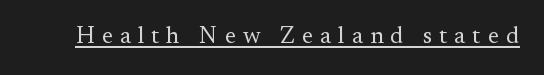
The image shows 24 px text type, upright; set unusually wide letter spacing (+0.29 em), underlined.
